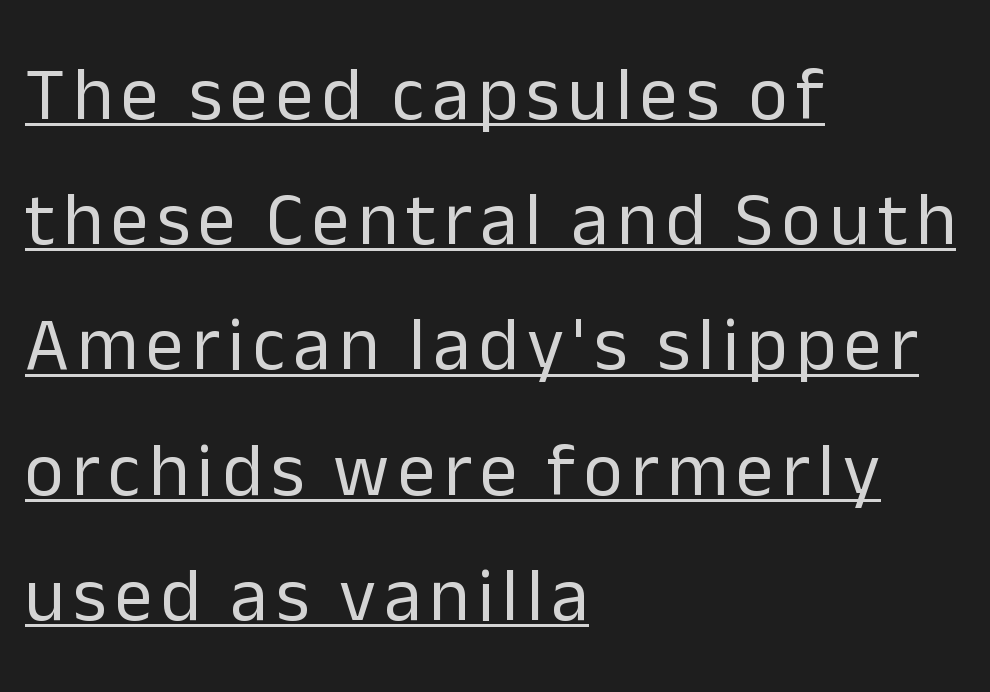
Nope, not italic — everything's standing straight. The rendering anchors every line to the left-hand side. The rendering uses the underline text-decoration. The strokes carry an ordinary text weight at most. This rendering employs a face without finishing strokes, i.e., a sans-serif.
